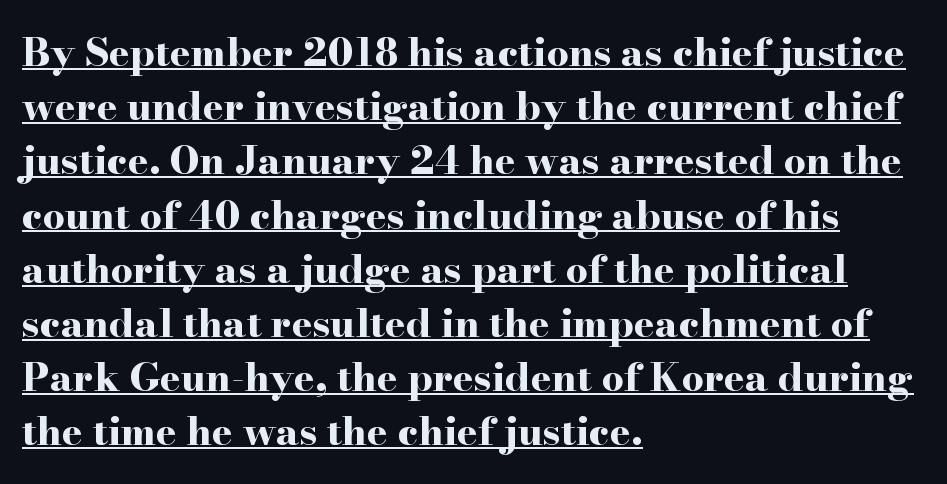
Serif or sans? Serif — the stroke terminals have little feet. Pretty heavy lettering here — definitely bold. Students, note that the glyphs here touch the page at normal intervals. This sample has the flowing, uneven cadence of proportional lettering. Posture: vertical. A typesetter would call this leading conventional body-copy spacing.
